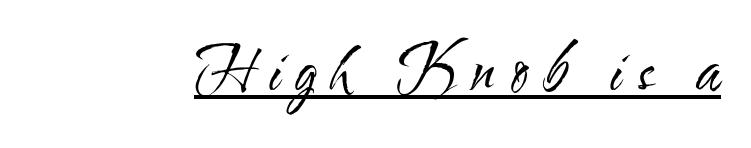
Q: Is the text bold? A: No.
Q: Is the text italic (slanted)? A: Yes.
Q: Is the typeface a serif or a sans-serif typeface? A: Sans-serif.
Q: Is the text underlined? A: Yes.
Q: Is the spacing between letters normal or unusually wide? A: Unusually wide.
Q: Width (condensed, normal, or wide)? A: Condensed.
Q: Stroke contrast? A: Medium.
Q: x-height? A: Small.
Q: Monospaced? A: No.
